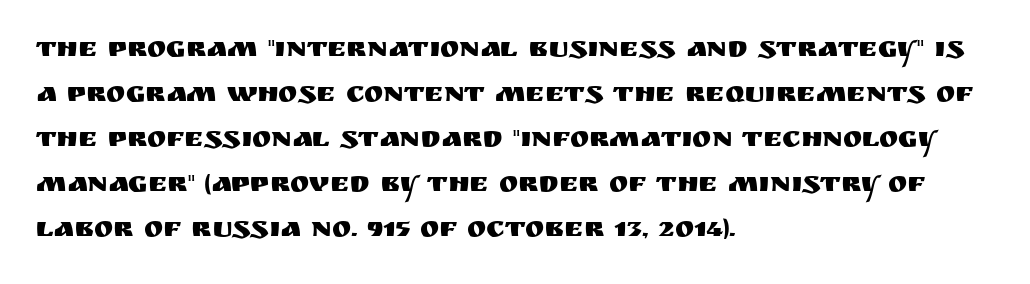
Q: Is the text italic (slanted)? A: No, it is upright.
Q: Is the typeface a serif or a sans-serif typeface? A: Sans-serif.
Q: Is the text underlined? A: No.
Q: How is the paragraph aligned? A: Left-aligned.
Q: Is the spacing between letters normal or unusually wide? A: Normal.
Q: Is the spacing between lines tight, normal or loose? A: Normal.
Q: Width (condensed, normal, or wide)? A: Normal.
Q: Stroke contrast? A: Medium.
Q: x-height? A: Large.
Q: Monospaced? A: No.
